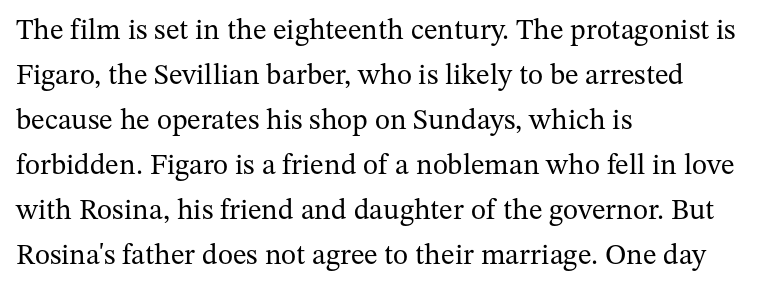
Q: Is the text bold? A: No.
Q: Is the text italic (slanted)? A: No, it is upright.
Q: Is the typeface a serif or a sans-serif typeface? A: Serif.
Q: Is the text underlined? A: No.
Q: How is the paragraph aligned? A: Left-aligned.
Q: Is the spacing between letters normal or unusually wide? A: Normal.
Q: Is the spacing between lines tight, normal or loose? A: Normal.
Q: Width (condensed, normal, or wide)? A: Normal.
Q: Stroke contrast? A: Medium.
Q: x-height? A: Medium.
Q: Monospaced? A: No.
